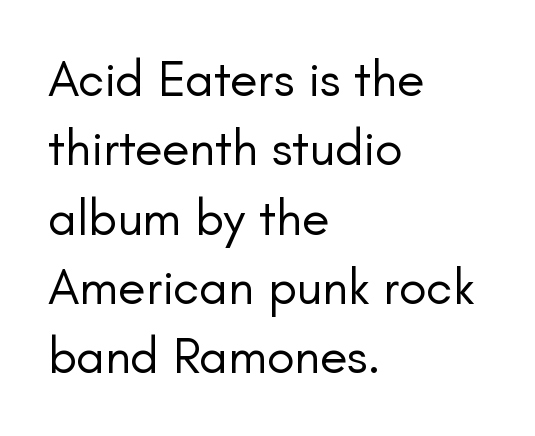
Is there any slant? The stems are plumb. Compared with a typical body face, this is equally light or lighter still. Regarding serifs, this sample does without them. In CSS terms this would be text-align: left. Leading matches the norm, producing a regular column.
